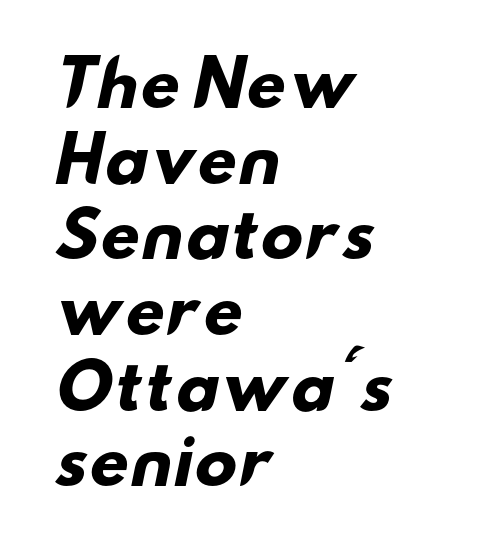
{"serif": "no", "bold": "yes", "weight": "heavy", "width": "wide", "stroke_contrast": "low", "x_height": "small", "monospaced": "no", "underline": "no", "align": "left", "line_spacing_ratio": 1.22, "letter_spacing": "normal", "letter_spacing_em": 0.0, "glyph_px": 62}
